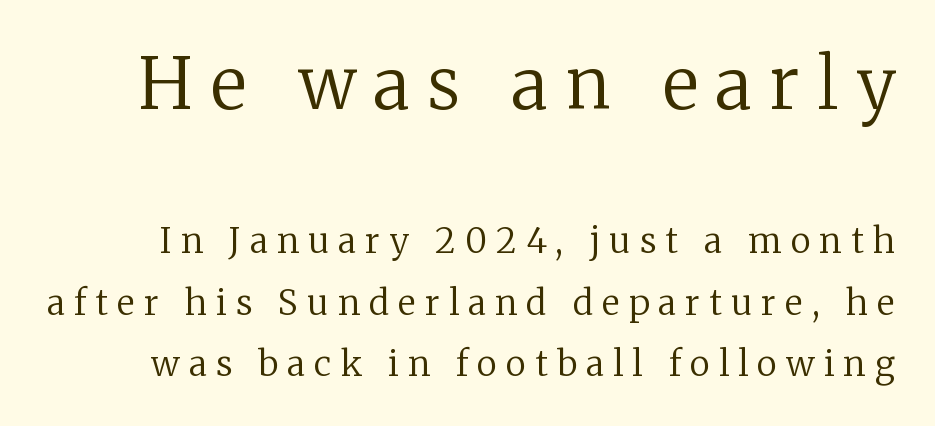
{"serif": "yes", "italic": "no", "bold": "no", "weight": "regular", "width": "normal", "stroke_contrast": "low", "x_height": "medium", "monospaced": "no", "underline": "no", "line_spacing_ratio": 1.75, "letter_spacing": "wide", "letter_spacing_em": 0.26, "larger_block": "first", "size_ratio": 2.0, "glyph_px": 70}
